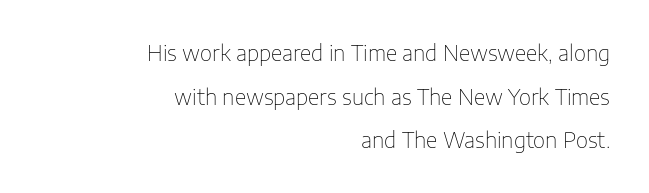
{"italic": "no", "bold": "no", "underline": "no", "align": "right", "line_spacing": "loose", "line_spacing_ratio": 2.08, "letter_spacing": "normal", "letter_spacing_em": 0.0, "glyph_px": 21}
